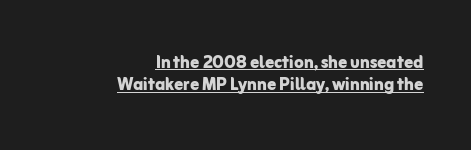
{"italic": "no", "bold": "yes", "underline": "yes", "align": "right", "line_spacing": "tight", "line_spacing_ratio": 1.02, "letter_spacing": "normal", "letter_spacing_em": 0.0, "glyph_px": 22}
